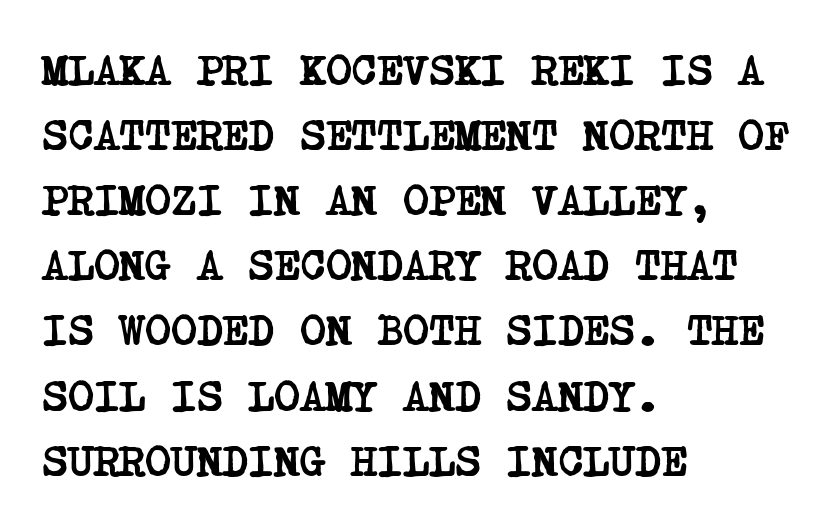
Q: Is the text bold? A: Yes.
Q: Is the typeface a serif or a sans-serif typeface? A: Serif.
Q: Is the text underlined? A: No.
Q: How is the paragraph aligned? A: Left-aligned.
Q: Is the spacing between letters normal or unusually wide? A: Normal.
Q: Is the spacing between lines tight, normal or loose? A: Normal.
Q: Width (condensed, normal, or wide)? A: Condensed.
Q: Stroke contrast? A: Low.
Q: x-height? A: Large.
